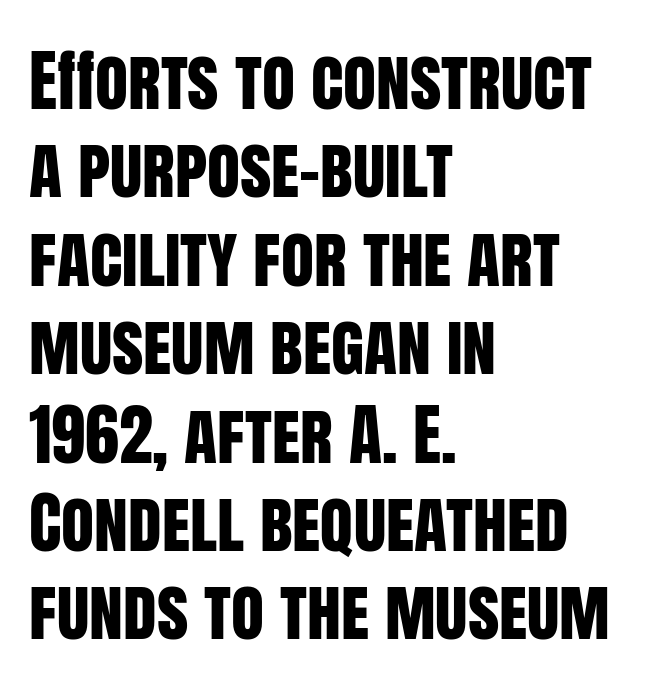
Q: Is the text italic (slanted)? A: No, it is upright.
Q: Is the typeface a serif or a sans-serif typeface? A: Sans-serif.
Q: Is the text underlined? A: No.
Q: How is the paragraph aligned? A: Left-aligned.
Q: Is the spacing between letters normal or unusually wide? A: Normal.
Q: Is the spacing between lines tight, normal or loose? A: Normal.
Q: Width (condensed, normal, or wide)? A: Condensed.
Q: Stroke contrast? A: Low.
Q: x-height? A: Large.
Q: Monospaced? A: No.
